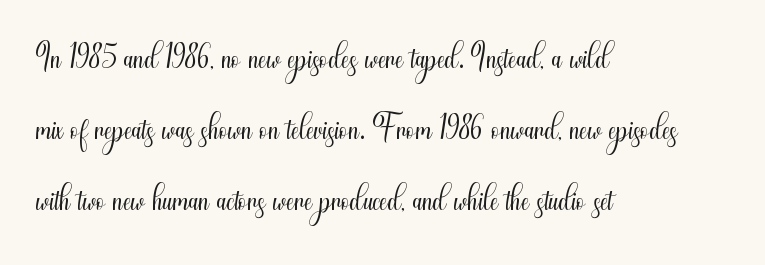
{"serif": "no", "bold": "no", "weight": "light", "width": "condensed", "stroke_contrast": "medium", "x_height": "small", "monospaced": "no", "underline": "no", "align": "left", "line_spacing": "normal", "line_spacing_ratio": 1.45, "letter_spacing": "normal", "letter_spacing_em": 0.0, "glyph_px": 49}
